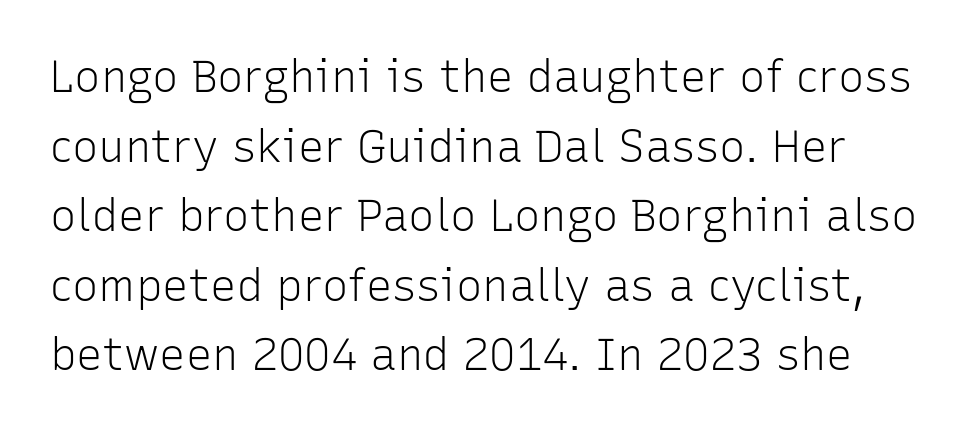
Q: Is the text bold? A: No.
Q: Is the text italic (slanted)? A: No, it is upright.
Q: Is the typeface a serif or a sans-serif typeface? A: Sans-serif.
Q: Is the text underlined? A: No.
Q: Is the spacing between letters normal or unusually wide? A: Normal.
Q: Is the spacing between lines tight, normal or loose? A: Normal.
Q: Width (condensed, normal, or wide)? A: Normal.
Q: Stroke contrast? A: Low.
Q: x-height? A: Medium.
Q: Monospaced? A: No.
